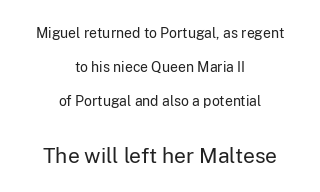
Interline gaps are noticeably wide in this sample. This is not heavy type; no bold has been used. Every row of glyphs is offset so its center matches the block's center. The letters in the lower block stand taller than those in the block above. This sample uses plain, unmodified letter spacing. Beneath every word, the page is bare.
